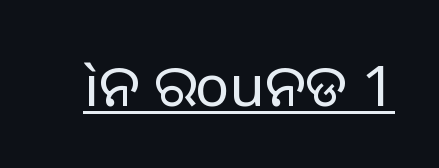
The image shows 57 px regular-weight sans-serif type, upright; set normal letter spacing, underlined; low stroke contrast and a medium x-height.
